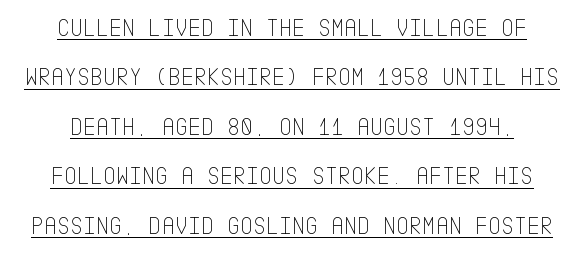
It's the straight-up-and-down kind of type. The letterforms sit shoulder to shoulder at normal distance. The line-height multiplier appears high, well above default. The font is comparable to plain body text, perhaps lighter.
